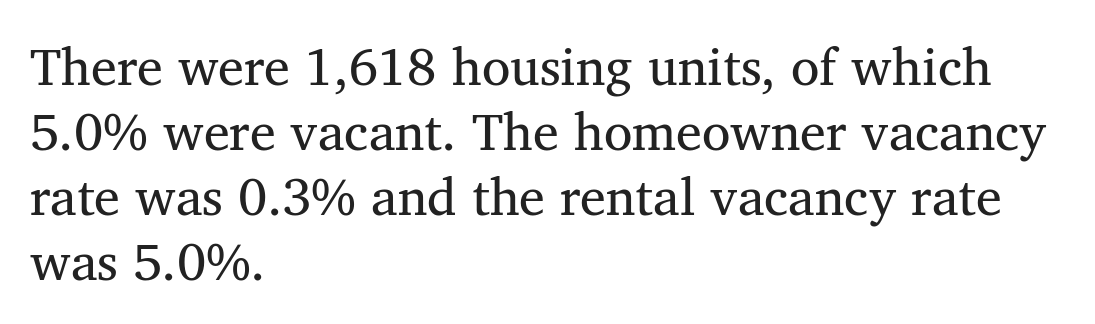
The image shows 52 px regular-weight serif type, upright; set left-aligned, normal line spacing (1.25x), normal letter spacing, not underlined; medium stroke contrast and a medium x-height.
